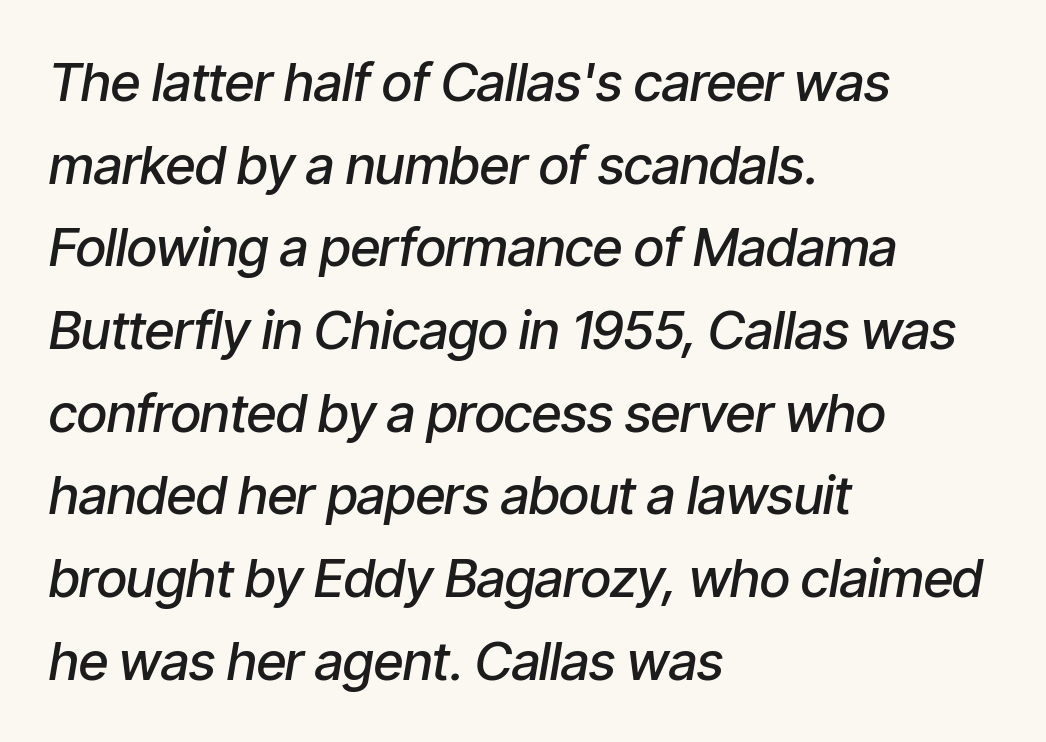
Q: Is the text bold? A: Semi-bold.
Q: Is the text italic (slanted)? A: Yes, it leans right by about 9 degrees.
Q: Is the text underlined? A: No.
Q: How is the paragraph aligned? A: Left-aligned.
Q: Is the spacing between letters normal or unusually wide? A: Normal.
Q: Is the spacing between lines tight, normal or loose? A: Normal.
Q: Width (condensed, normal, or wide)? A: Condensed.
Q: Stroke contrast? A: Low.
Q: x-height? A: Medium.
Q: Monospaced? A: No.
